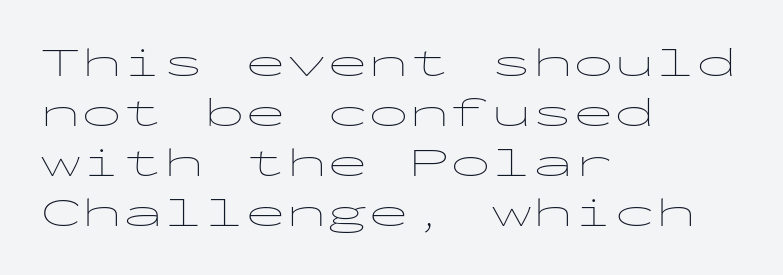
Q: Is the text bold? A: No.
Q: Is the text italic (slanted)? A: No, it is upright.
Q: Is the typeface a serif or a sans-serif typeface? A: Sans-serif.
Q: Is the text underlined? A: No.
Q: How is the paragraph aligned? A: Left-aligned.
Q: Is the spacing between letters normal or unusually wide? A: Normal.
Q: Width (condensed, normal, or wide)? A: Wide.
Q: Stroke contrast? A: Low.
Q: x-height? A: Medium.
Q: Monospaced? A: Yes.
